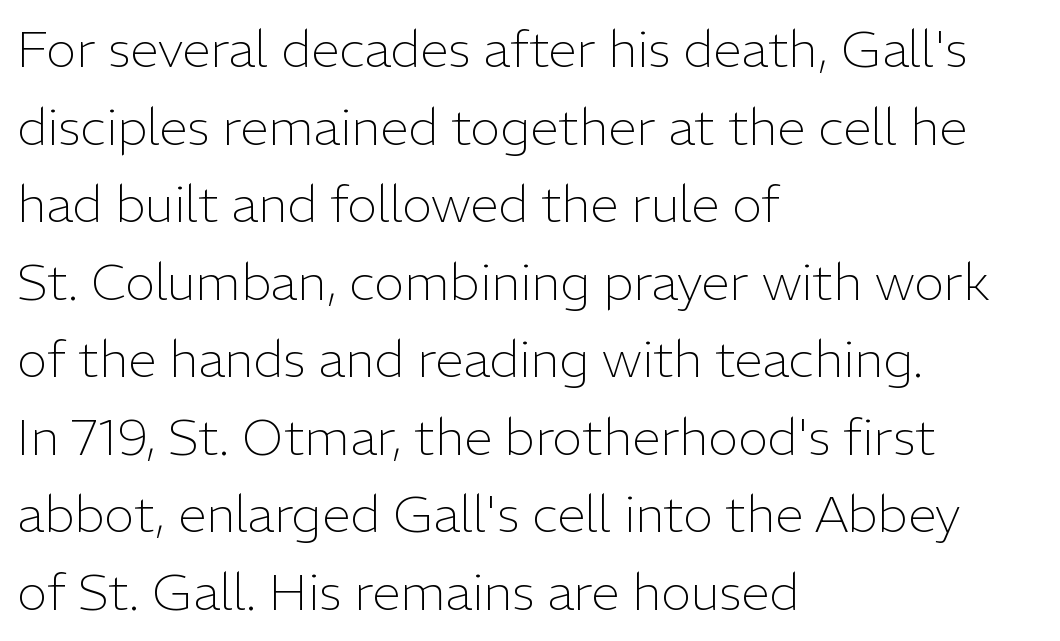
{"serif": "no", "italic": "no", "bold": "no", "weight": "light", "width": "normal", "stroke_contrast": "low", "x_height": "medium", "monospaced": "no", "underline": "no", "align": "left", "line_spacing": "normal", "line_spacing_ratio": 1.52, "letter_spacing": "normal", "letter_spacing_em": 0.0, "glyph_px": 51}
